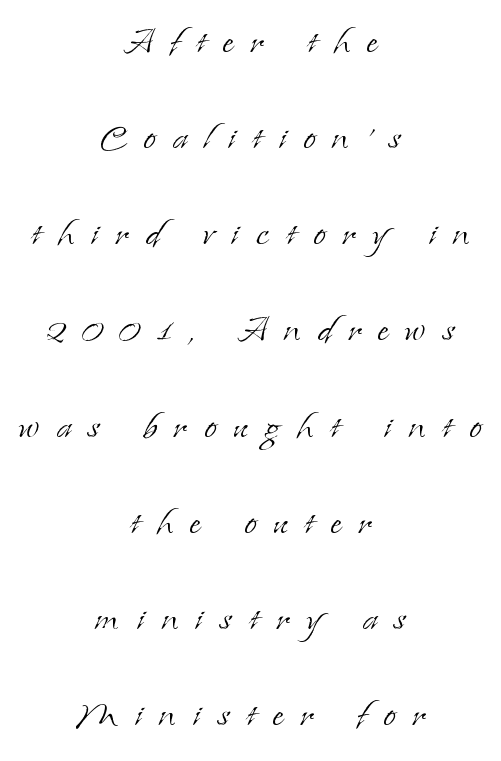
The image shows 46 px light serif type; set centered, loose line spacing (2.09x), unusually wide letter spacing (+0.36 em), not underlined; low stroke contrast and a small x-height.
